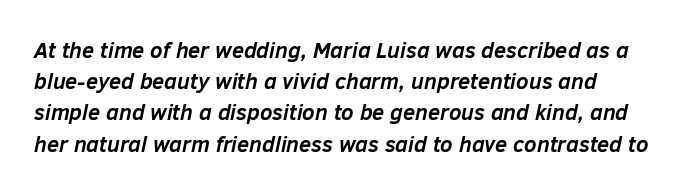
Just letters on the line, the space beneath them empty. Where is the straight margin? On the left. Heavy-handed strokes throughout: this text is bold. These lines were composed using italics. Caption: standard tracking, unaltered. Horizontal bands of white between lines are of average thickness.
